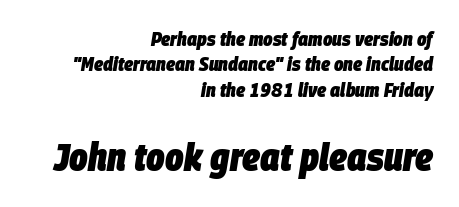
{"italic": "yes", "lean": "right", "slant_degrees": 9, "bold": "yes", "weight": "heavy", "width": "condensed", "stroke_contrast": "low", "x_height": "large", "monospaced": "no", "underline": "no", "align": "right", "line_spacing": "normal", "line_spacing_ratio": 1.27, "letter_spacing": "normal", "letter_spacing_em": 0.0, "larger_block": "second", "size_ratio": 1.95, "glyph_px": 39}
